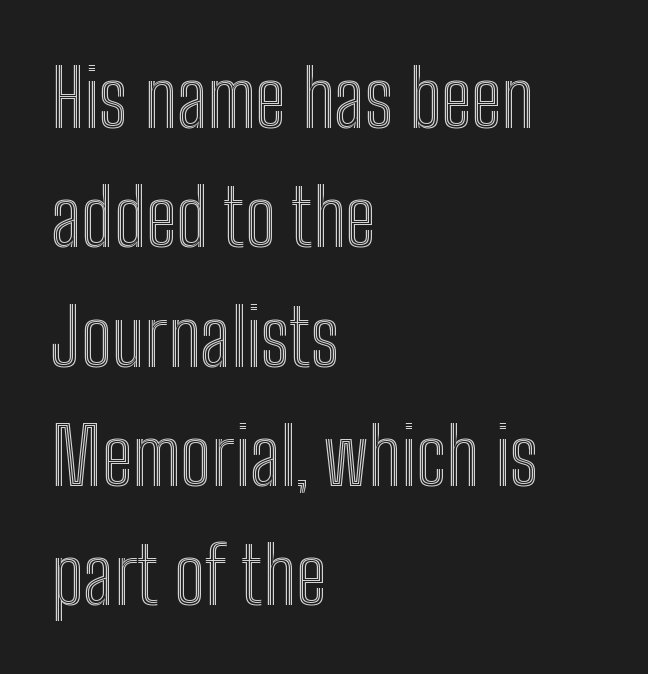
The image shows 78 px condensed type, upright; set left-aligned, normal line spacing (1.53x), normal letter spacing, not underlined; a medium x-height.
